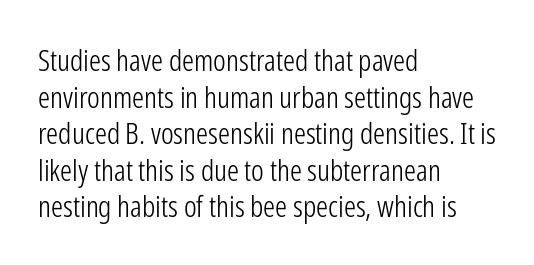
{"serif": "no", "italic": "no", "bold": "no", "weight": "light", "width": "condensed", "stroke_contrast": "low", "x_height": "medium", "monospaced": "no", "underline": "no", "align": "left", "line_spacing_ratio": 1.22, "letter_spacing": "normal", "letter_spacing_em": 0.0, "glyph_px": 30}
